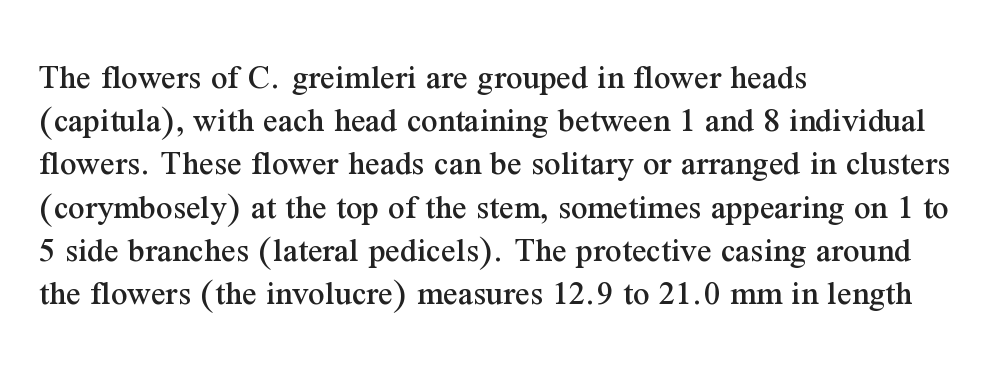
{"serif": "yes", "italic": "no", "width": "normal", "stroke_contrast": "medium", "x_height": "medium", "monospaced": "no", "underline": "no", "align": "left", "line_spacing_ratio": 1.2, "letter_spacing": "normal", "letter_spacing_em": 0.0, "glyph_px": 36}
